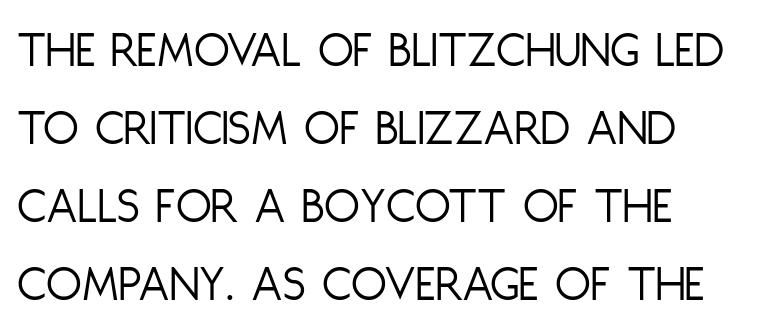
Q: Is the text bold? A: No.
Q: Is the text italic (slanted)? A: No, it is upright.
Q: Is the typeface a serif or a sans-serif typeface? A: Sans-serif.
Q: Is the text underlined? A: No.
Q: Is the spacing between letters normal or unusually wide? A: Normal.
Q: Is the spacing between lines tight, normal or loose? A: Normal.
Q: Width (condensed, normal, or wide)? A: Condensed.
Q: Stroke contrast? A: Low.
Q: x-height? A: Large.
Q: Monospaced? A: No.
